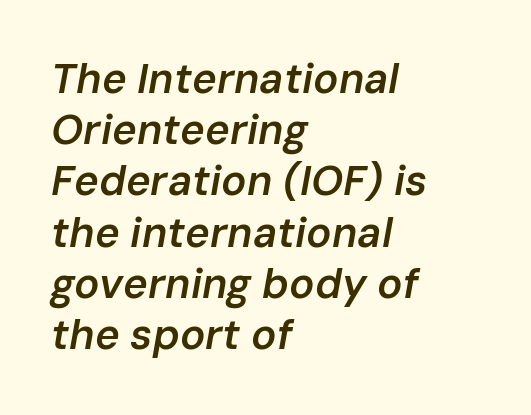
Q: Is the text bold? A: Semi-bold.
Q: Is the text italic (slanted)? A: Yes, it leans right by about 10 degrees.
Q: Is the text underlined? A: No.
Q: How is the paragraph aligned? A: Left-aligned.
Q: Is the spacing between letters normal or unusually wide? A: Normal.
Q: Width (condensed, normal, or wide)? A: Normal.
Q: Stroke contrast? A: Low.
Q: x-height? A: Medium.
Q: Monospaced? A: No.
